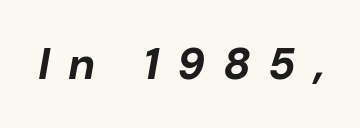
{"italic": "yes", "lean": "right", "slant_degrees": 10, "bold": "yes", "weight": "bold", "width": "normal", "stroke_contrast": "low", "x_height": "medium", "monospaced": "no", "underline": "no", "letter_spacing": "wide", "letter_spacing_em": 0.41, "glyph_px": 44}
